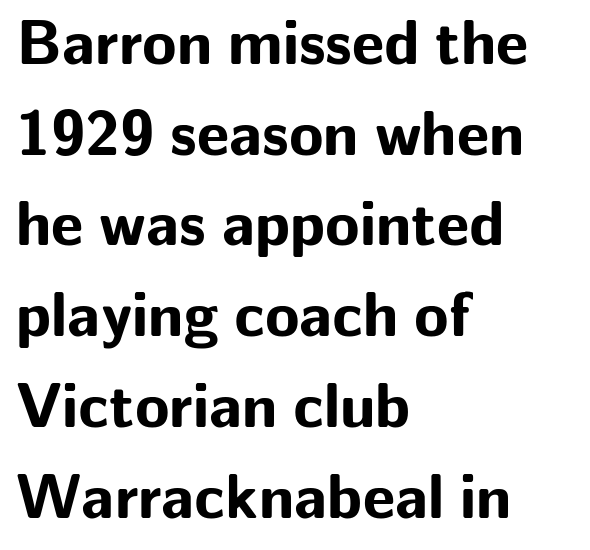
The image shows 63 px bold sans-serif type, upright; set left-aligned, normal line spacing (1.44x), normal letter spacing, not underlined; low stroke contrast and a medium x-height.
